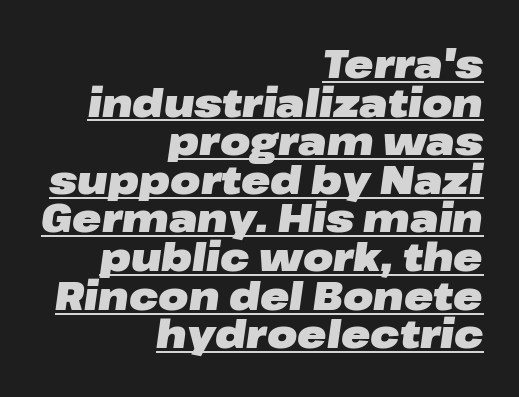
{"italic": "yes", "lean": "right", "slant_degrees": 8, "bold": "yes", "weight": "heavy", "width": "wide", "stroke_contrast": "low", "x_height": "medium", "monospaced": "no", "underline": "yes", "align": "right", "line_spacing": "tight", "line_spacing_ratio": 0.99, "letter_spacing": "normal", "letter_spacing_em": 0.0, "glyph_px": 39}
